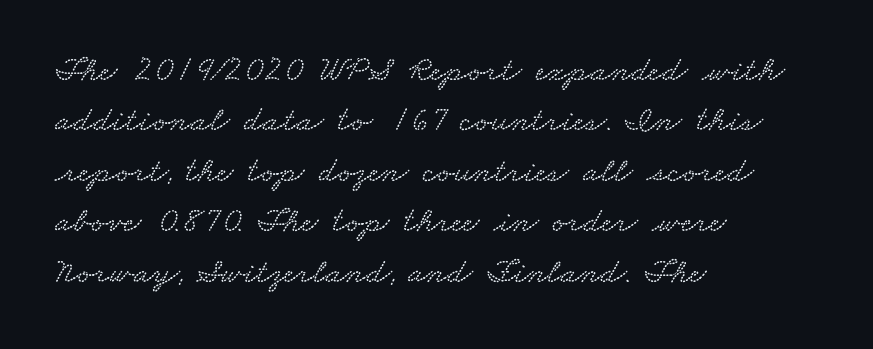
Q: Is the text underlined? A: No.
Q: How is the paragraph aligned? A: Left-aligned.
Q: Is the spacing between letters normal or unusually wide? A: Normal.
Q: Is the spacing between lines tight, normal or loose? A: Normal.
Q: Width (condensed, normal, or wide)? A: Wide.
Q: Stroke contrast? A: Low.
Q: x-height? A: Small.
Q: Monospaced? A: No.
